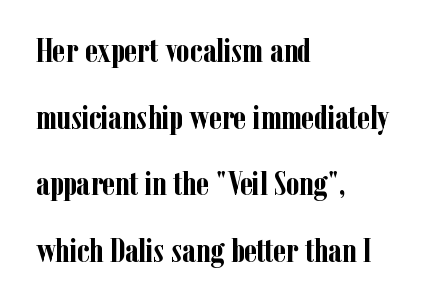
The image shows 34 px semibold, condensed serif type, upright; set left-aligned, loose line spacing (1.96x), normal letter spacing, not underlined; low stroke contrast and a medium x-height.
